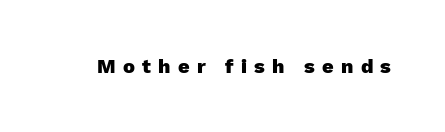
How are the letters spaced? Widely, with obvious added tracking. If you drew a line through each stem, it would be perfectly vertical. Thick stems and heavy bowls — unmistakably bold. Nobody drew a line under any word here.
